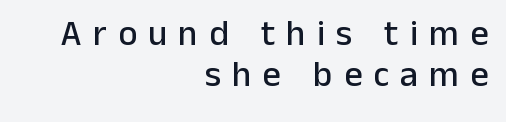
The image shows 36 px sans-serif type, upright; set right-aligned, tight line spacing (1.15x), unusually wide letter spacing (+0.31 em), not underlined; low stroke contrast and a medium x-height.
